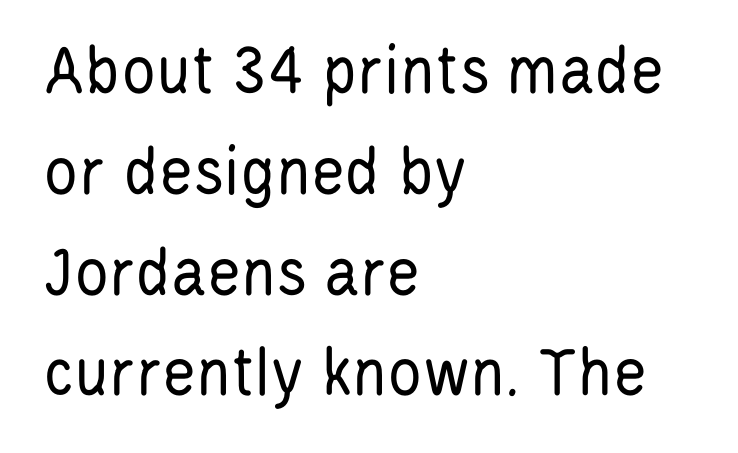
Q: Is the text bold? A: No.
Q: Is the text italic (slanted)? A: No, it is upright.
Q: Is the typeface a serif or a sans-serif typeface? A: Sans-serif.
Q: Is the text underlined? A: No.
Q: How is the paragraph aligned? A: Left-aligned.
Q: Is the spacing between letters normal or unusually wide? A: Normal.
Q: Is the spacing between lines tight, normal or loose? A: Normal.
Q: Width (condensed, normal, or wide)? A: Condensed.
Q: Stroke contrast? A: Low.
Q: x-height? A: Large.
Q: Monospaced? A: No.
